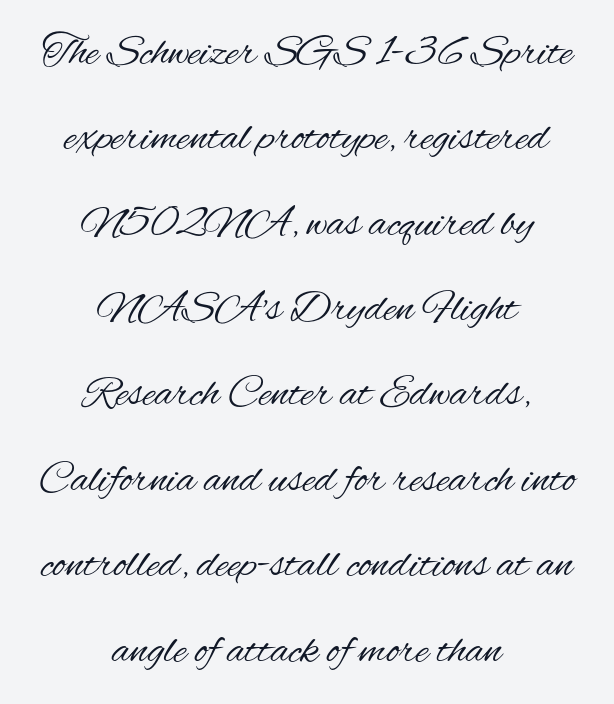
{"serif": "no", "bold": "no", "weight": "regular", "width": "condensed", "stroke_contrast": "medium", "x_height": "small", "monospaced": "no", "underline": "no", "align": "center", "line_spacing": "loose", "line_spacing_ratio": 1.94, "letter_spacing": "normal", "letter_spacing_em": 0.0, "glyph_px": 44}
